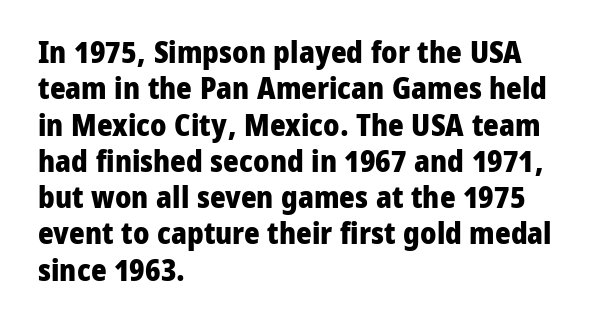
The image shows 30 px heavy sans-serif type, upright; set left-aligned, line spacing 1.21x, normal letter spacing, not underlined; low stroke contrast and a medium x-height.
